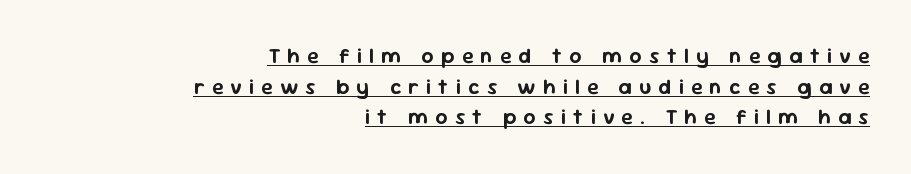
Q: Is the text italic (slanted)? A: No, it is upright.
Q: Is the text underlined? A: Yes.
Q: How is the paragraph aligned? A: Right-aligned.
Q: Is the spacing between letters normal or unusually wide? A: Unusually wide.
Q: Is the spacing between lines tight, normal or loose? A: Normal.
